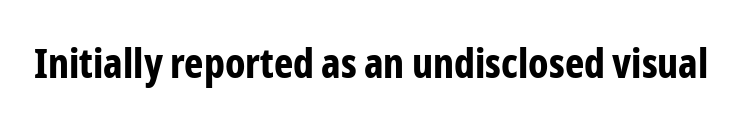
The image shows 41 px bold, condensed sans-serif type, upright; set normal letter spacing, not underlined; low stroke contrast and a medium x-height.
